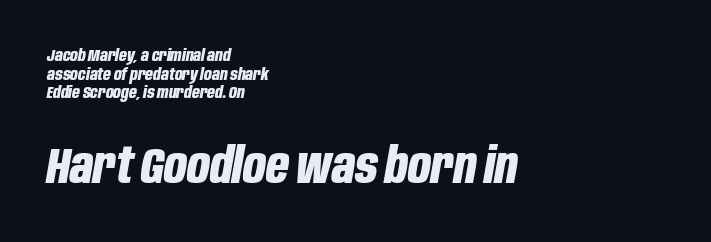
Q: Is the text bold? A: Yes.
Q: Is the text italic (slanted)? A: Yes, it leans right by about 10 degrees.
Q: Is the text underlined? A: No.
Q: How is the paragraph aligned? A: Left-aligned.
Q: Is the spacing between letters normal or unusually wide? A: Normal.
Q: Is the spacing between lines tight, normal or loose? A: Tight.
Q: Which block of text is set in a larger size, the first (top) or the second (bottom)? A: The second (bottom) one.
Q: Width (condensed, normal, or wide)? A: Condensed.
Q: Stroke contrast? A: Low.
Q: x-height? A: Large.
Q: Monospaced? A: No.
